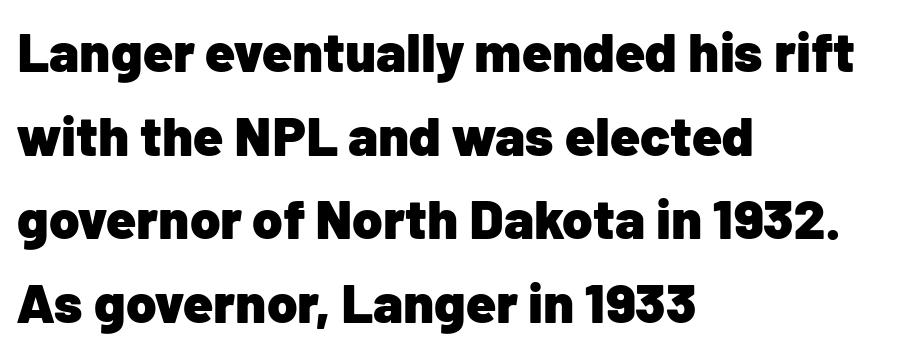
Q: Is the text bold? A: Yes.
Q: Is the text italic (slanted)? A: No, it is upright.
Q: Is the typeface a serif or a sans-serif typeface? A: Sans-serif.
Q: Is the text underlined? A: No.
Q: How is the paragraph aligned? A: Left-aligned.
Q: Is the spacing between letters normal or unusually wide? A: Normal.
Q: Is the spacing between lines tight, normal or loose? A: Normal.
Q: Width (condensed, normal, or wide)? A: Normal.
Q: Stroke contrast? A: Low.
Q: x-height? A: Medium.
Q: Monospaced? A: No.
